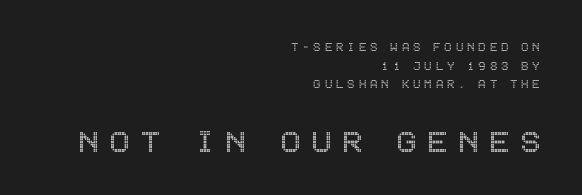
You can tell it's not italic because the verticals are truly vertical. Quick note: underline off. Honestly, the letter spacing is so wide it's the main thing you notice. The text block is weighted toward the right margin, trailing off unevenly leftward.
